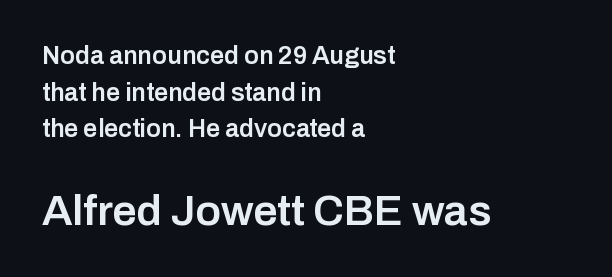
{"serif": "no", "italic": "no", "bold": "semi", "weight": "semibold", "width": "normal", "stroke_contrast": "low", "x_height": "medium", "monospaced": "no", "underline": "no", "align": "left", "line_spacing": "normal", "line_spacing_ratio": 1.47, "letter_spacing": "normal", "letter_spacing_em": 0.0, "larger_block": "second", "size_ratio": 1.72, "glyph_px": 43}
